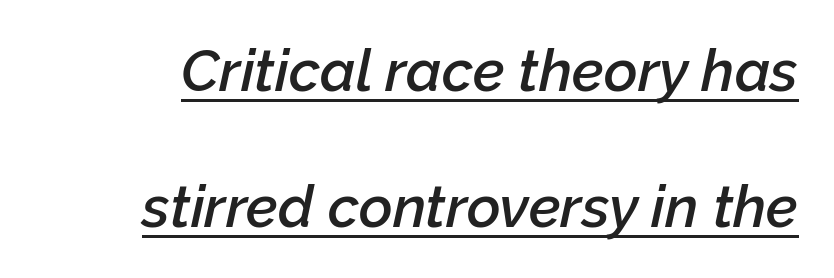
{"italic": "yes", "lean": "right", "slant_degrees": 12, "bold": "semi", "weight": "semibold", "width": "normal", "stroke_contrast": "low", "x_height": "medium", "monospaced": "no", "underline": "yes", "line_spacing": "loose", "line_spacing_ratio": 2.35, "letter_spacing": "normal", "letter_spacing_em": 0.0, "glyph_px": 58}
